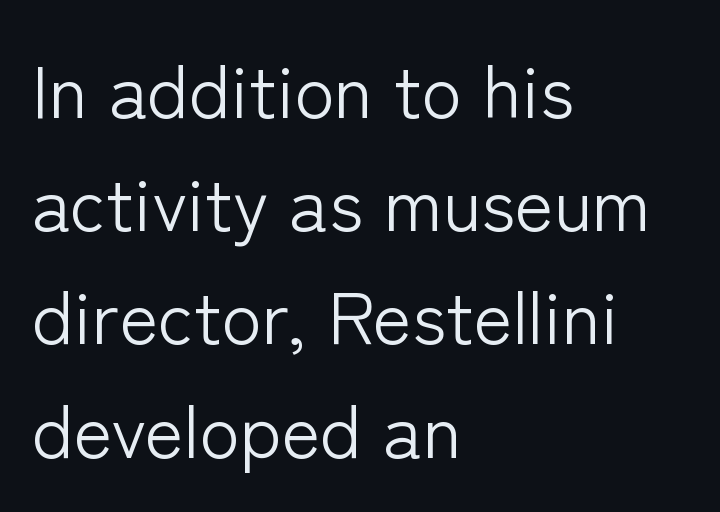
Q: Is the text bold? A: No.
Q: Is the text italic (slanted)? A: No, it is upright.
Q: Is the typeface a serif or a sans-serif typeface? A: Sans-serif.
Q: Is the text underlined? A: No.
Q: How is the paragraph aligned? A: Left-aligned.
Q: Is the spacing between letters normal or unusually wide? A: Normal.
Q: Is the spacing between lines tight, normal or loose? A: Normal.
Q: Width (condensed, normal, or wide)? A: Normal.
Q: Stroke contrast? A: Low.
Q: x-height? A: Medium.
Q: Monospaced? A: No.
